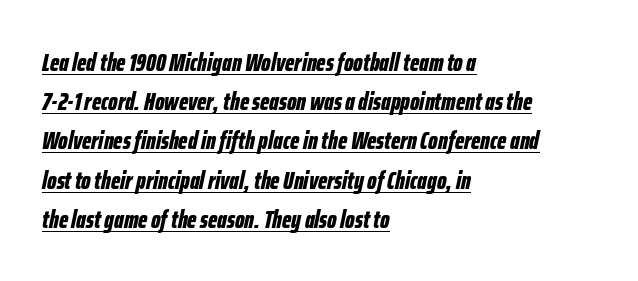
The image shows 25 px bold type, italic (leaning right); set left-aligned, normal line spacing (1.57x), normal letter spacing, underlined.
